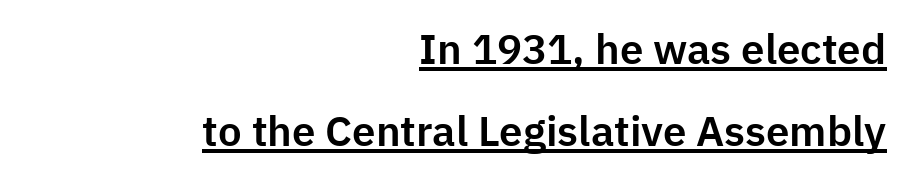
Q: Is the text italic (slanted)? A: No, it is upright.
Q: Is the typeface a serif or a sans-serif typeface? A: Sans-serif.
Q: Is the text underlined? A: Yes.
Q: How is the paragraph aligned? A: Right-aligned.
Q: Is the spacing between letters normal or unusually wide? A: Normal.
Q: Is the spacing between lines tight, normal or loose? A: Loose.
Q: Width (condensed, normal, or wide)? A: Normal.
Q: Stroke contrast? A: Low.
Q: x-height? A: Medium.
Q: Monospaced? A: No.
